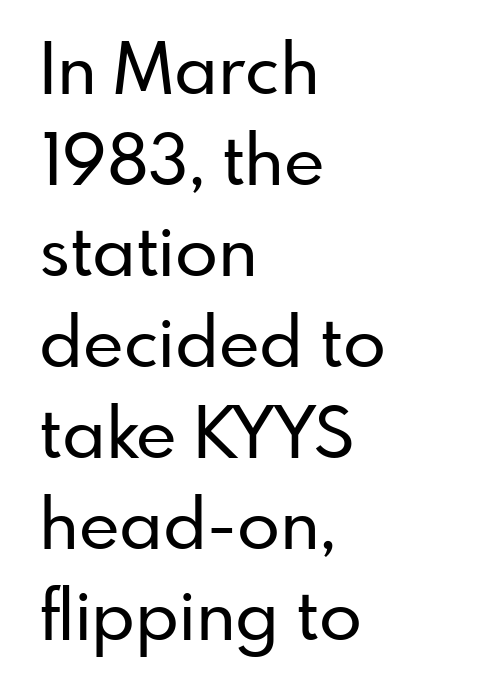
Q: Is the text italic (slanted)? A: No, it is upright.
Q: Is the typeface a serif or a sans-serif typeface? A: Sans-serif.
Q: Is the text underlined? A: No.
Q: How is the paragraph aligned? A: Left-aligned.
Q: Is the spacing between letters normal or unusually wide? A: Normal.
Q: Is the spacing between lines tight, normal or loose? A: Normal.
Q: Width (condensed, normal, or wide)? A: Normal.
Q: Stroke contrast? A: Low.
Q: x-height? A: Small.
Q: Monospaced? A: No.
